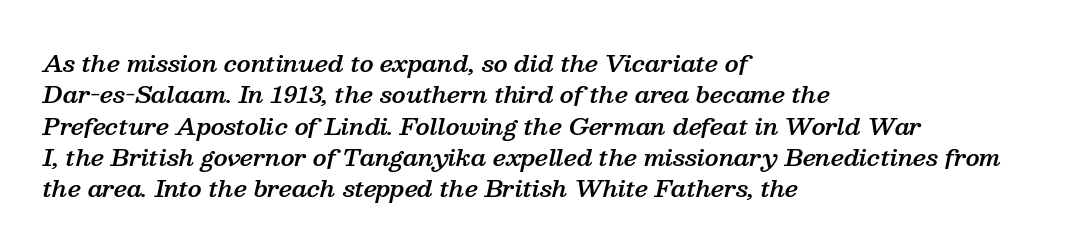
The image shows 23 px text type, italic (leaning right); set left-aligned, normal line spacing (1.36x), normal letter spacing, not underlined.
